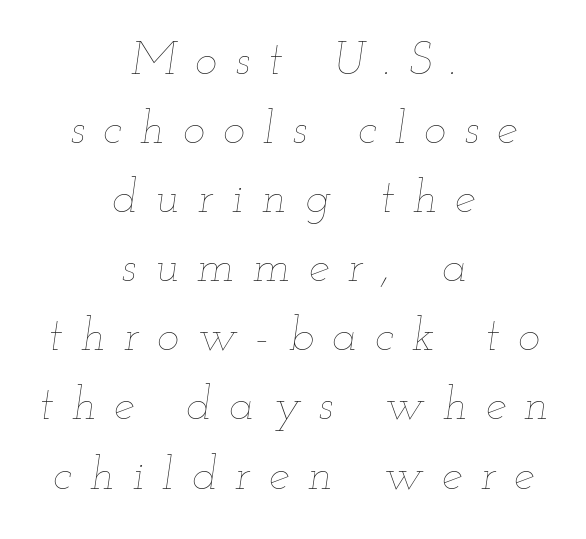
The image shows 47 px thin, wide type, italic (leaning right); set centered, normal line spacing (1.47x), unusually wide letter spacing (+0.39 em), not underlined; low stroke contrast and a small x-height.
